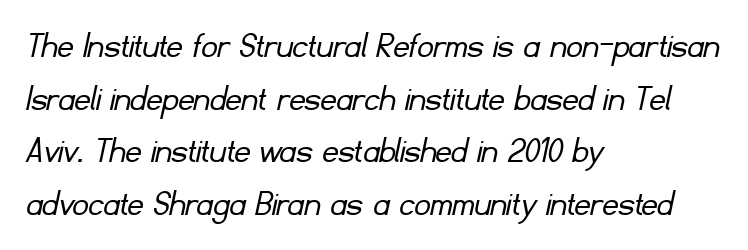
The image shows 39 px light sans-serif type; set left-aligned, normal line spacing (1.35x), normal letter spacing, not underlined; low stroke contrast and a small x-height.
